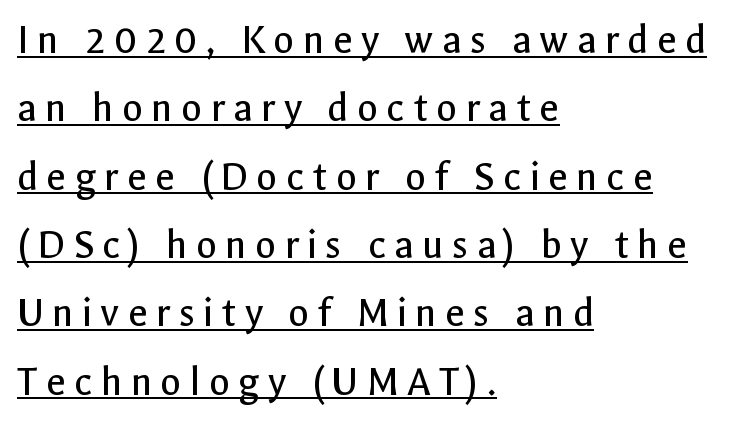
A sans-serif font was chosen for this passage. In terms of posture, this sample is upright. Does the copy run flush right? No — it runs flush left. If you measured baseline to baseline, you'd find a middling distance.
